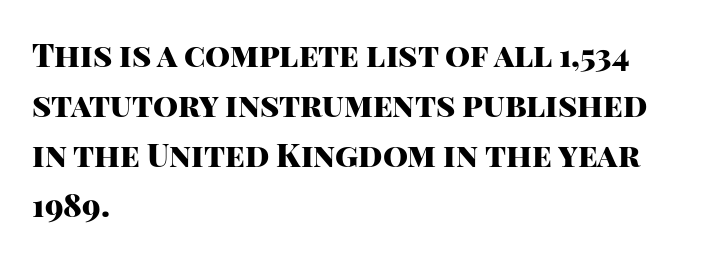
Q: Is the text bold? A: Yes.
Q: Is the text italic (slanted)? A: No, it is upright.
Q: Is the typeface a serif or a sans-serif typeface? A: Sans-serif.
Q: Is the text underlined? A: No.
Q: How is the paragraph aligned? A: Left-aligned.
Q: Is the spacing between letters normal or unusually wide? A: Normal.
Q: Is the spacing between lines tight, normal or loose? A: Normal.
Q: Width (condensed, normal, or wide)? A: Normal.
Q: Stroke contrast? A: High.
Q: x-height? A: Large.
Q: Monospaced? A: No.
